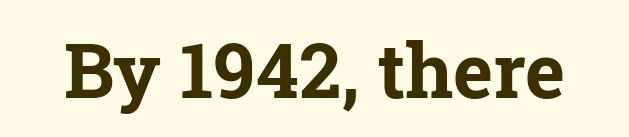
{"serif": "yes", "italic": "no", "bold": "yes", "weight": "bold", "width": "normal", "stroke_contrast": "low", "x_height": "medium", "monospaced": "no", "underline": "no", "letter_spacing": "normal", "letter_spacing_em": 0.0, "glyph_px": 76}
